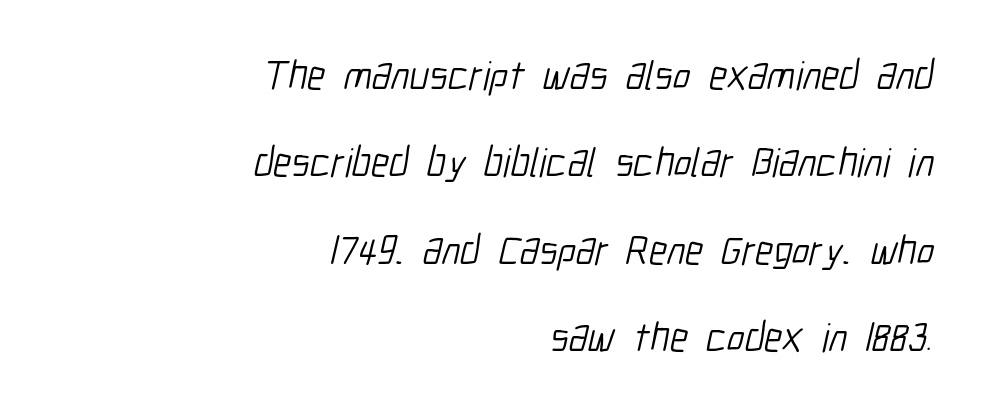
The typesetter chose a ragged-left arrangement here. The space directly below the letters is spotless. One glance says open: line gaps are wider than usual. Stems here are at most as thick as an everyday book face. Note the varied advance widths — an 'i' is clearly narrower than an 'm'.
